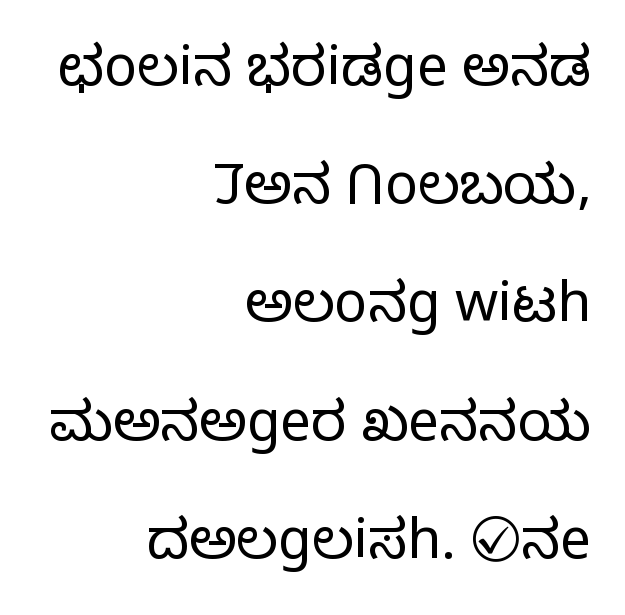
Q: Is the text bold? A: No.
Q: Is the text italic (slanted)? A: No, it is upright.
Q: Is the typeface a serif or a sans-serif typeface? A: Sans-serif.
Q: Is the text underlined? A: No.
Q: How is the paragraph aligned? A: Right-aligned.
Q: Is the spacing between letters normal or unusually wide? A: Normal.
Q: Is the spacing between lines tight, normal or loose? A: Loose.
Q: Width (condensed, normal, or wide)? A: Normal.
Q: Stroke contrast? A: Low.
Q: x-height? A: Medium.
Q: Monospaced? A: No.
